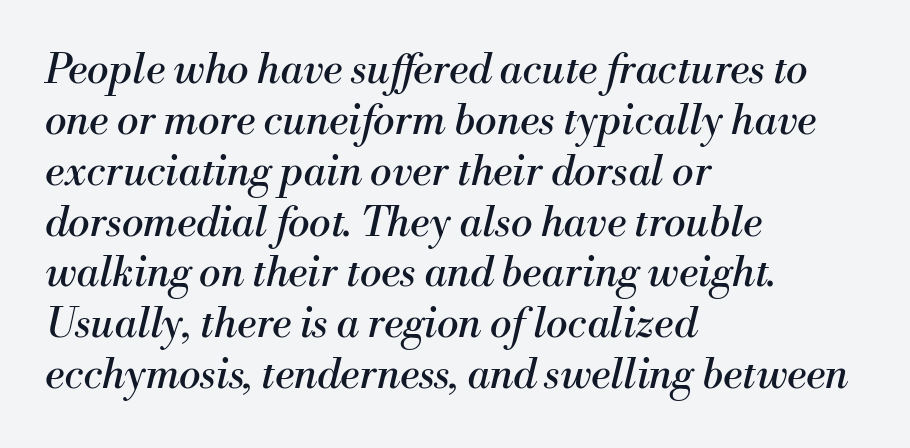
The strokes are not fattened; the text isn't bold. Note: serifs present on the glyphs. Descenders hang freely into open space. Proportional: the letters do not fall into vertical columns. Inter-character spacing is left at the font's built-in metrics. Horizontally, the lines are justified to the leading edge only.
